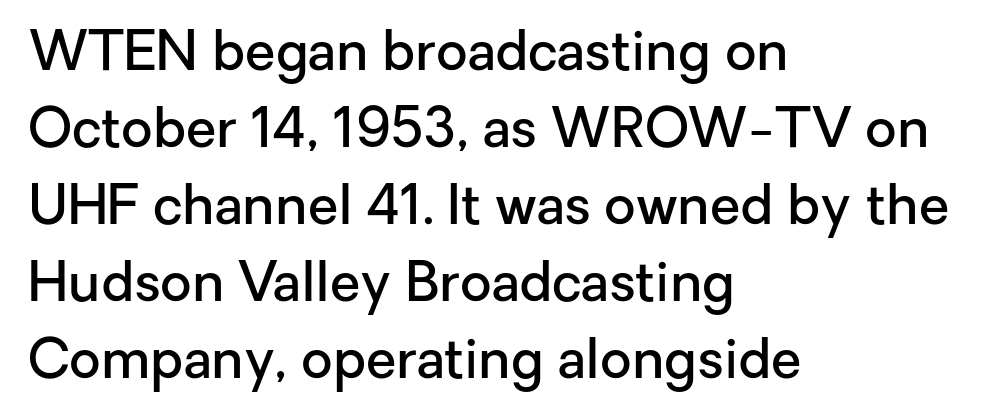
The image shows 55 px semibold sans-serif type, upright; set left-aligned, normal line spacing (1.4x), normal letter spacing, not underlined; low stroke contrast and a medium x-height.
